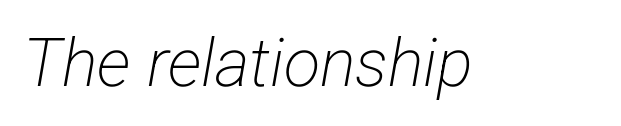
{"serif": "no", "bold": "no", "weight": "light", "width": "condensed", "stroke_contrast": "low", "x_height": "medium", "monospaced": "no", "underline": "no", "letter_spacing": "normal", "letter_spacing_em": 0.0, "glyph_px": 67}
